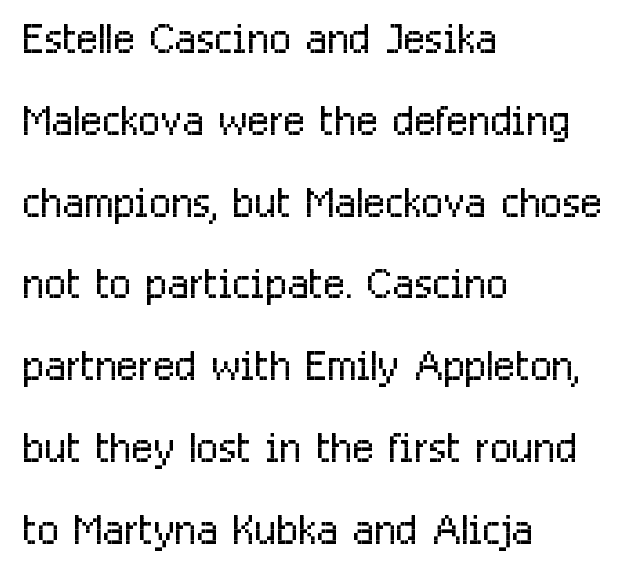
{"serif": "no", "italic": "no", "bold": "no", "weight": "light", "width": "condensed", "stroke_contrast": "low", "x_height": "medium", "monospaced": "no", "underline": "no", "align": "left", "line_spacing": "normal", "line_spacing_ratio": 1.41, "letter_spacing": "normal", "letter_spacing_em": 0.0, "glyph_px": 58}
